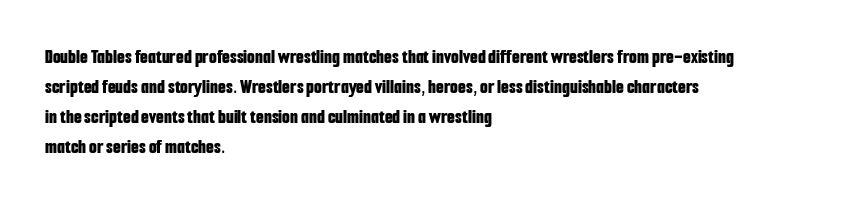
Q: Is the text bold? A: Yes.
Q: Is the text italic (slanted)? A: No, it is upright.
Q: Is the text underlined? A: No.
Q: How is the paragraph aligned? A: Left-aligned.
Q: Is the spacing between letters normal or unusually wide? A: Normal.
Q: Is the spacing between lines tight, normal or loose? A: Normal.
